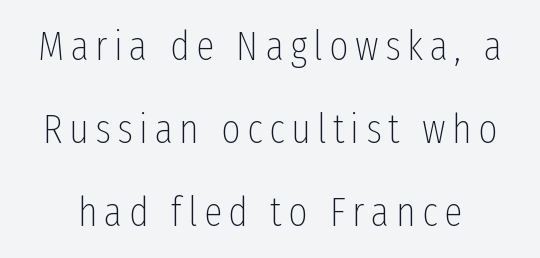
The image shows 41 px thin, condensed sans-serif type, upright; set loose line spacing (2.02x), not underlined; low stroke contrast and a medium x-height.
